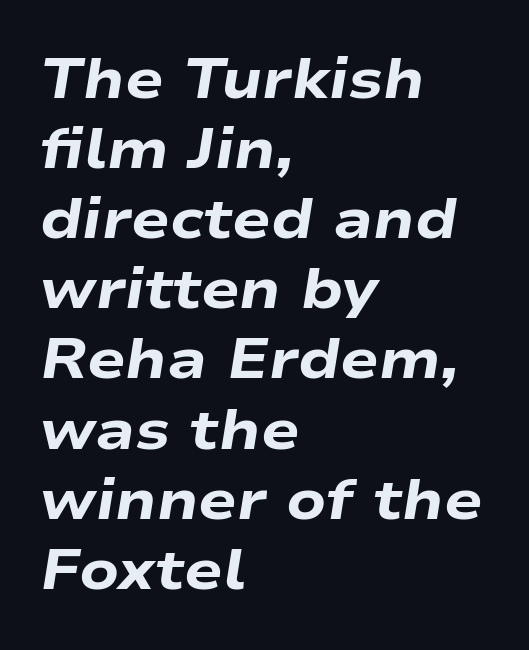
{"italic": "yes", "lean": "right", "slant_degrees": 9, "bold": "yes", "weight": "heavy", "width": "wide", "stroke_contrast": "low", "x_height": "medium", "monospaced": "no", "underline": "no", "align": "left", "line_spacing_ratio": 1.23, "letter_spacing": "normal", "letter_spacing_em": 0.0, "glyph_px": 57}
